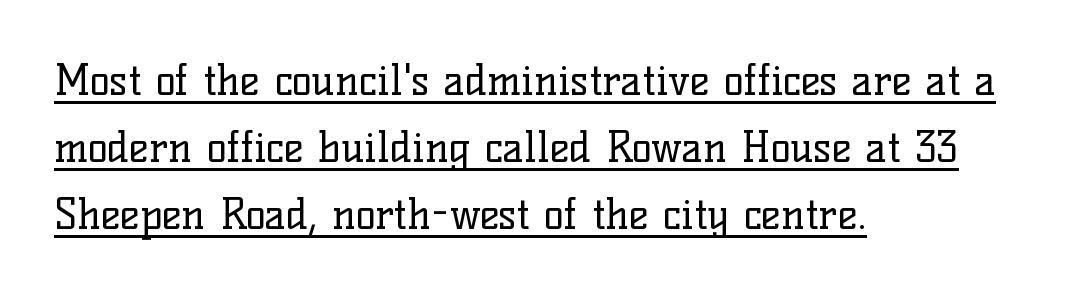
The image shows 42 px regular-weight serif type, upright; set left-aligned, normal line spacing (1.6x), normal letter spacing, underlined; low stroke contrast and a medium x-height.
